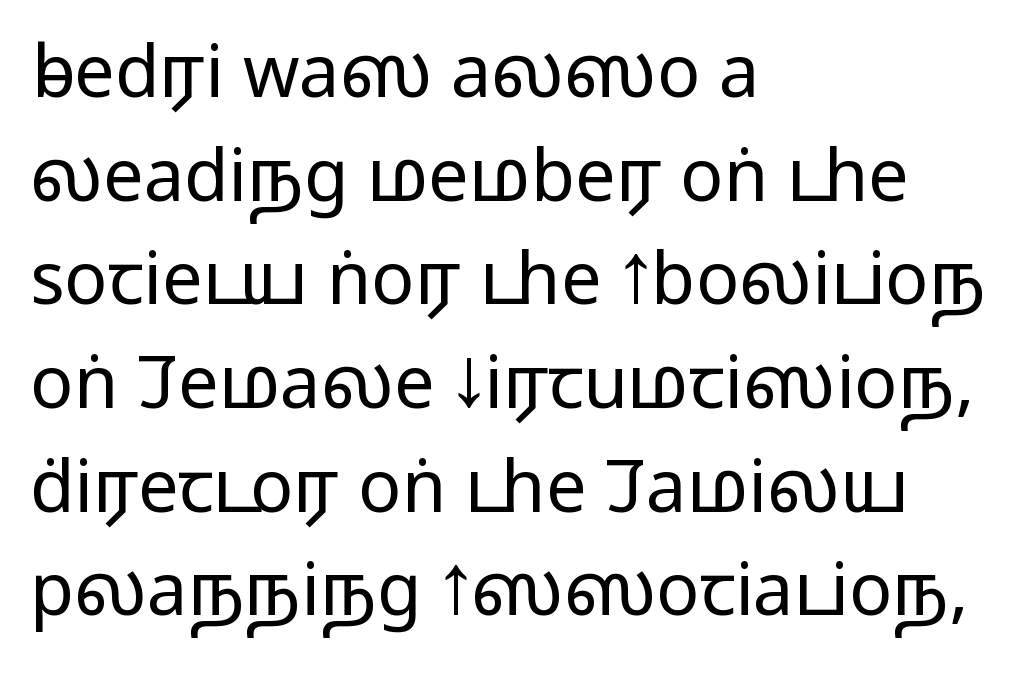
Q: Is the text bold? A: No.
Q: Is the text italic (slanted)? A: No, it is upright.
Q: Is the typeface a serif or a sans-serif typeface? A: Sans-serif.
Q: Is the text underlined? A: No.
Q: How is the paragraph aligned? A: Left-aligned.
Q: Is the spacing between letters normal or unusually wide? A: Normal.
Q: Is the spacing between lines tight, normal or loose? A: Normal.
Q: Width (condensed, normal, or wide)? A: Wide.
Q: Stroke contrast? A: Low.
Q: x-height? A: Medium.
Q: Monospaced? A: No.
